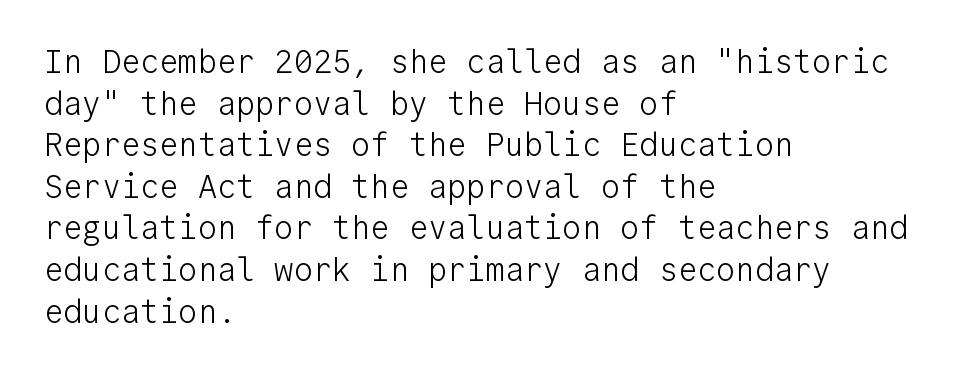
Q: Is the text bold? A: No.
Q: Is the text italic (slanted)? A: No, it is upright.
Q: Is the typeface a serif or a sans-serif typeface? A: Sans-serif.
Q: Is the text underlined? A: No.
Q: How is the paragraph aligned? A: Left-aligned.
Q: Is the spacing between letters normal or unusually wide? A: Normal.
Q: Is the spacing between lines tight, normal or loose? A: Normal.
Q: Width (condensed, normal, or wide)? A: Normal.
Q: Stroke contrast? A: Low.
Q: x-height? A: Medium.
Q: Monospaced? A: Yes.
